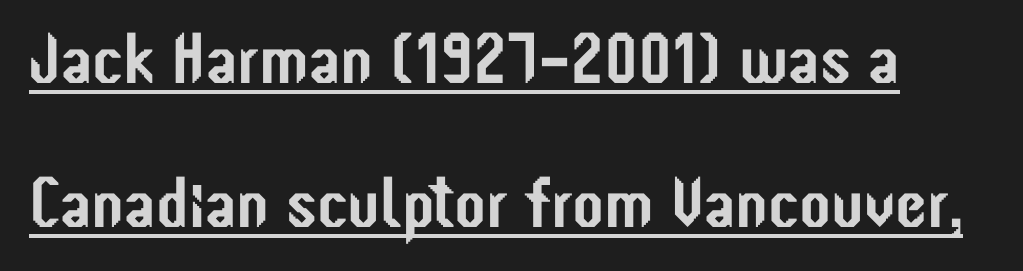
{"serif": "no", "italic": "no", "width": "condensed", "stroke_contrast": "low", "x_height": "medium", "monospaced": "no", "underline": "yes", "line_spacing": "loose", "line_spacing_ratio": 2.0, "letter_spacing": "normal", "letter_spacing_em": 0.0, "glyph_px": 72}
